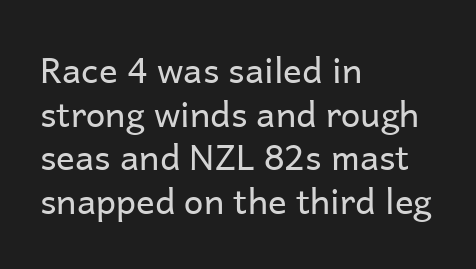
{"serif": "no", "italic": "no", "bold": "no", "weight": "regular", "width": "normal", "stroke_contrast": "low", "x_height": "medium", "monospaced": "no", "underline": "no", "align": "left", "line_spacing": "normal", "line_spacing_ratio": 1.25, "letter_spacing": "normal", "letter_spacing_em": 0.0, "glyph_px": 35}
